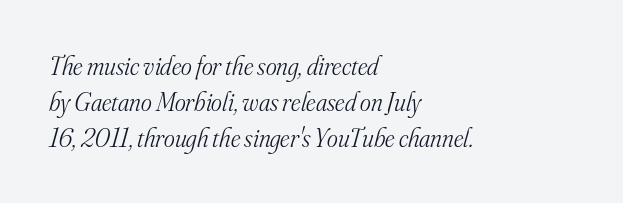
{"italic": "yes", "lean": "right", "slant_degrees": 16, "bold": "no", "underline": "no", "align": "left", "line_spacing": "normal", "line_spacing_ratio": 1.38, "letter_spacing": "normal", "letter_spacing_em": 0.0, "glyph_px": 26}
